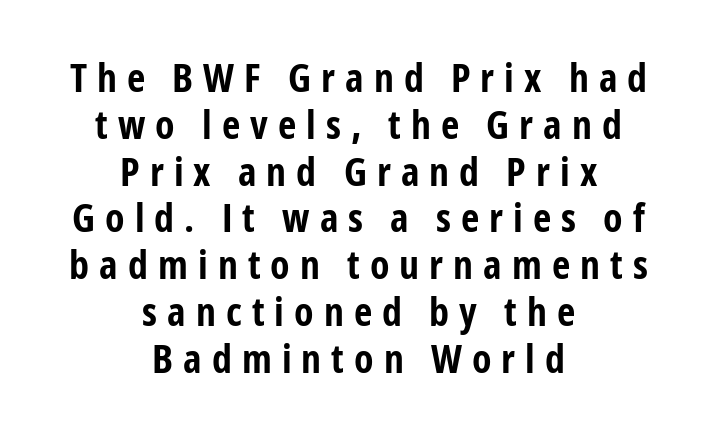
Q: Is the text bold? A: Yes.
Q: Is the text italic (slanted)? A: No, it is upright.
Q: Is the typeface a serif or a sans-serif typeface? A: Sans-serif.
Q: Is the text underlined? A: No.
Q: How is the paragraph aligned? A: Centered.
Q: Is the spacing between letters normal or unusually wide? A: Unusually wide.
Q: Width (condensed, normal, or wide)? A: Condensed.
Q: Stroke contrast? A: Low.
Q: x-height? A: Medium.
Q: Monospaced? A: No.
